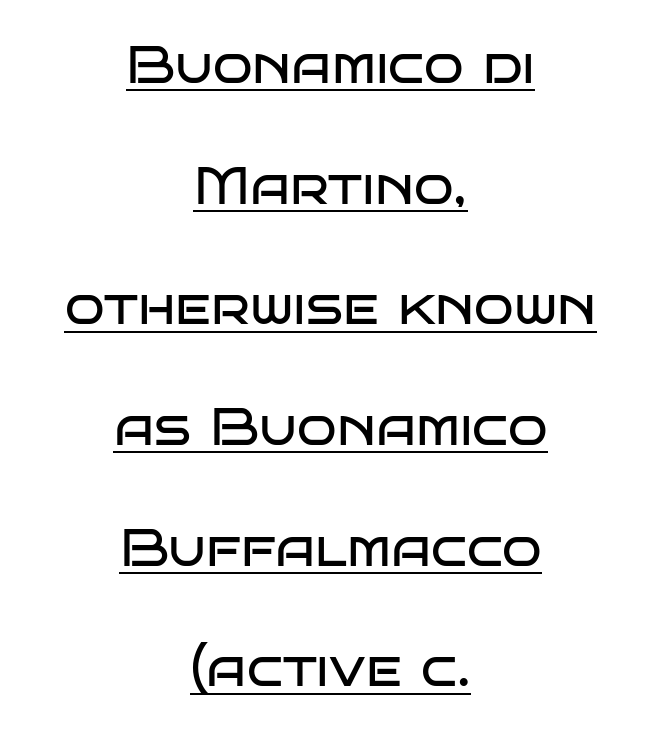
The type is set solid horizontally, with unmodified tracking. Looks like regular typesetting: each glyph gets only the width it needs. The paragraph has two soft edges and a firm central axis. When letters stand straight like this, we call the style roman or upright. This sample trades compactness for vertical openness between lines. Vertical stems look standard width or narrower in stroke.
